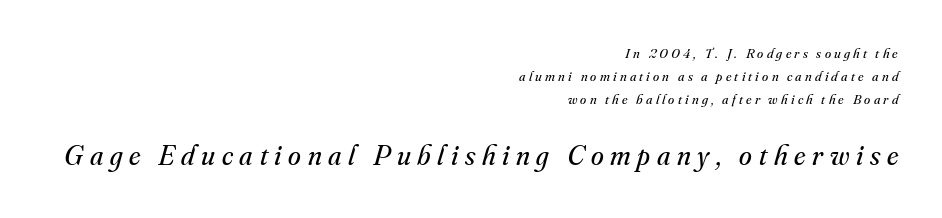
The glyphs look as if they've been sheared to an angle. A typesetter would call this leading conventional body-copy spacing. The passage shown is typeset with a serif family. A flush-right, rag-left setting is used for this passage. The words here are not underlined. Note the varied advance widths — an 'i' is clearly narrower than an 'm'.
